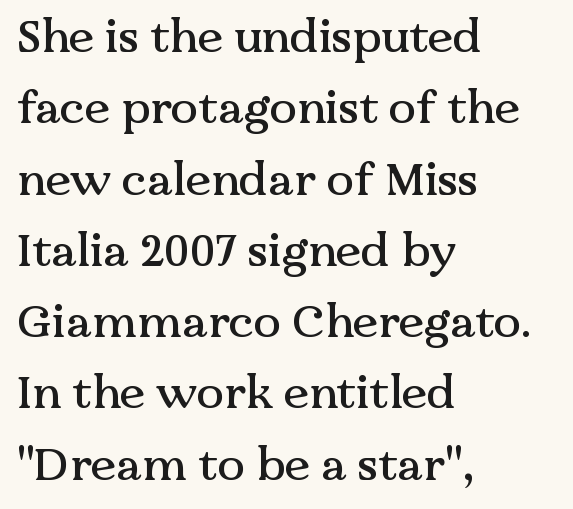
The image shows 46 px serif type, upright; set left-aligned, normal line spacing (1.55x), normal letter spacing, not underlined; medium stroke contrast and a medium x-height.
